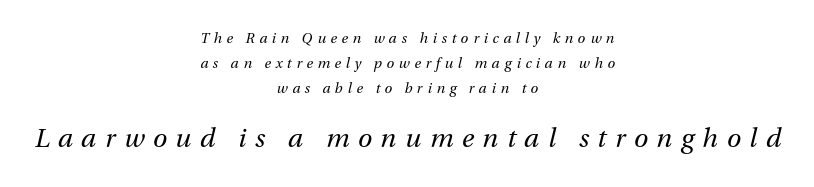
{"italic": "yes", "lean": "right", "slant_degrees": 13, "bold": "no", "underline": "no", "align": "center", "line_spacing_ratio": 1.77, "letter_spacing": "wide", "letter_spacing_em": 0.33, "larger_block": "second", "size_ratio": 1.86, "glyph_px": 26}
